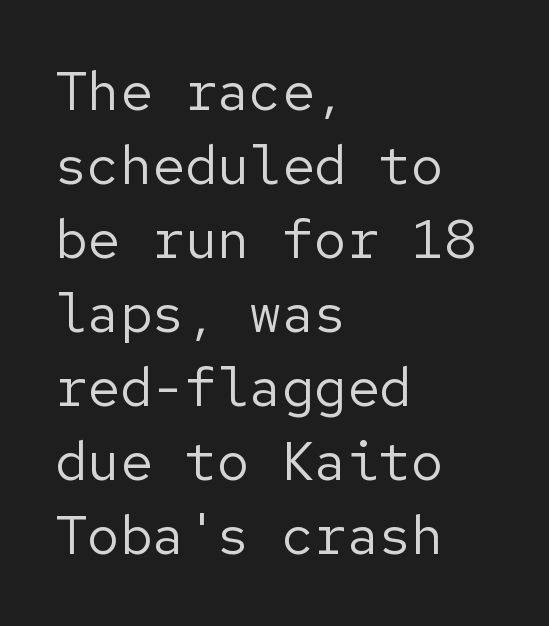
The image shows 54 px regular-weight sans-serif type, upright; set left-aligned, normal line spacing (1.37x), normal letter spacing, not underlined; low stroke contrast and a medium x-height.
